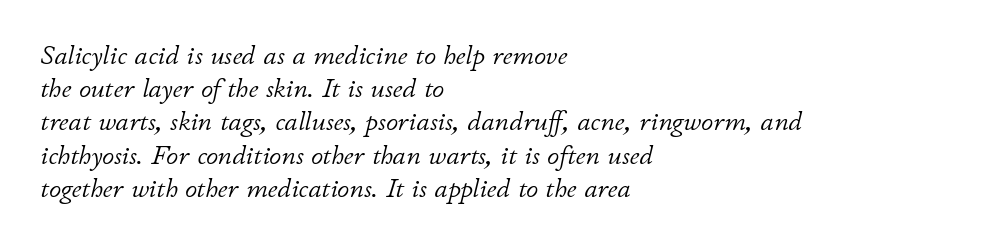
The image shows 27 px text type, italic (leaning right); set left-aligned, line spacing 1.23x, normal letter spacing, not underlined.
